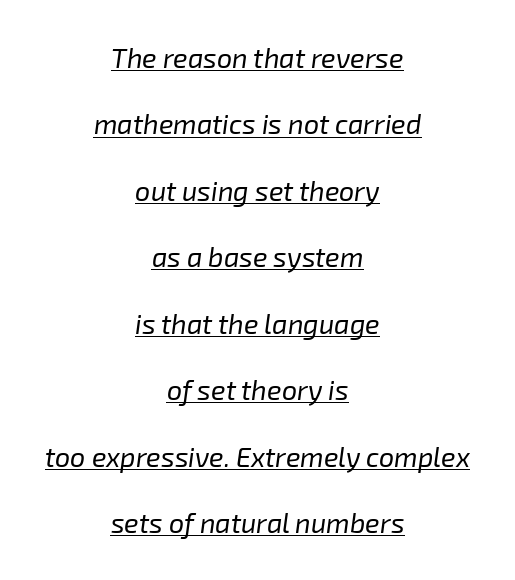
The image shows 27 px text type, italic (leaning right); set centered, loose line spacing (2.46x), normal letter spacing, underlined.
